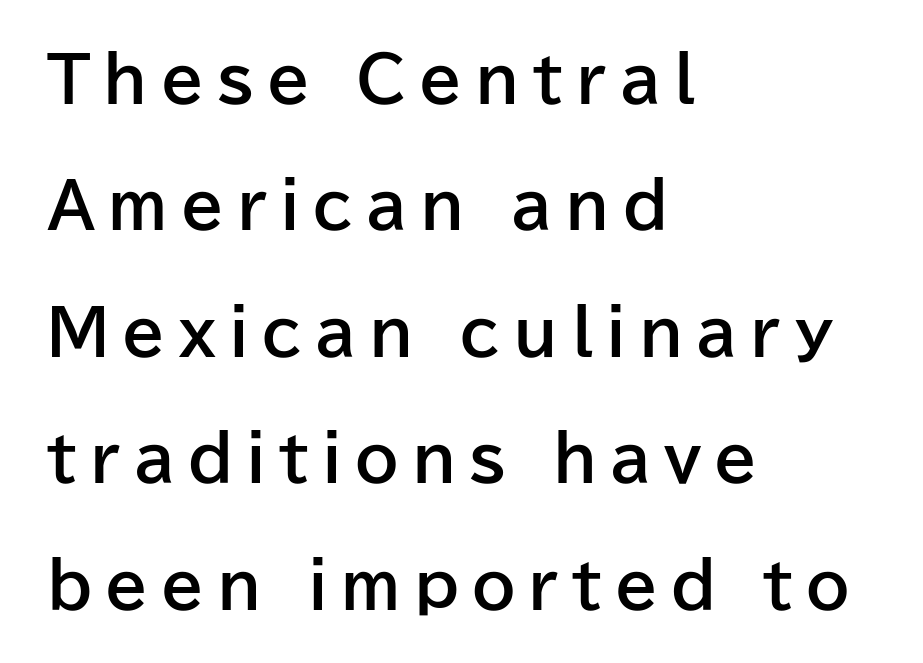
The image shows 62 px bold sans-serif type, upright; set left-aligned, loose line spacing (2.04x), unusually wide letter spacing (+0.21 em), not underlined; low stroke contrast and a medium x-height.
